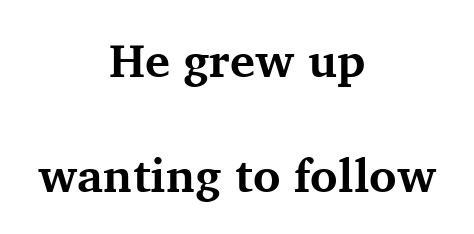
{"serif": "yes", "italic": "no", "bold": "yes", "weight": "bold", "width": "normal", "stroke_contrast": "medium", "x_height": "medium", "monospaced": "no", "underline": "no", "align": "center", "line_spacing": "loose", "line_spacing_ratio": 2.45, "letter_spacing": "normal", "letter_spacing_em": 0.0, "glyph_px": 47}
